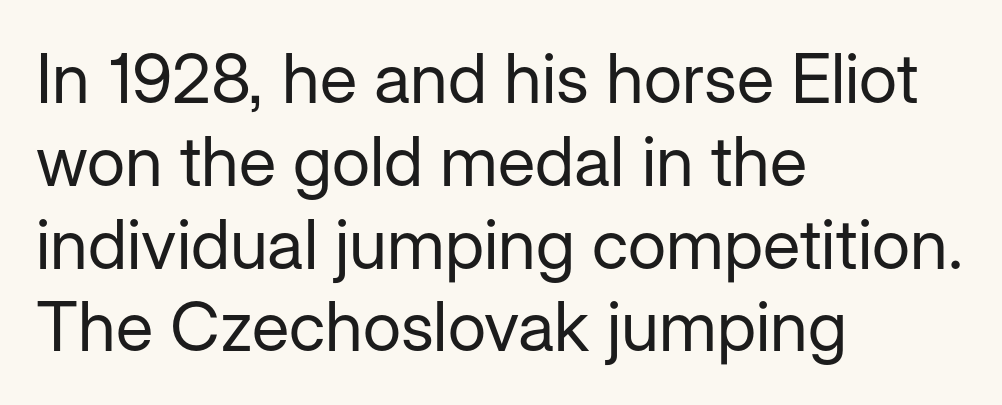
The letters look calm and open, with moderate or lighter stems. The zone under the glyphs is completely vacant. The letterforms sit shoulder to shoulder at normal distance. These lines stack with their left ends in a neat column. Posture: straight, roman, zero tilt. Each letter's strokes conclude bluntly, with no projecting serifs.
